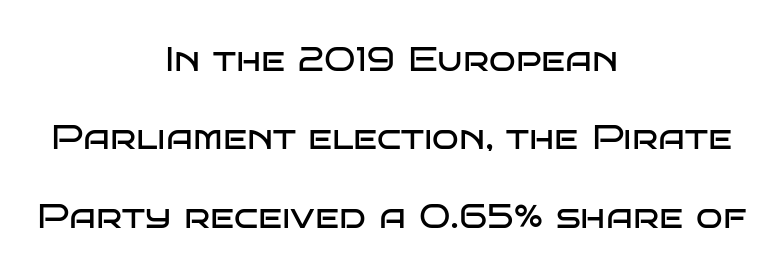
{"serif": "no", "italic": "no", "bold": "no", "weight": "regular", "width": "wide", "stroke_contrast": "low", "x_height": "large", "monospaced": "no", "underline": "no", "align": "center", "line_spacing": "loose", "line_spacing_ratio": 2.24, "letter_spacing": "normal", "letter_spacing_em": 0.0, "glyph_px": 35}
